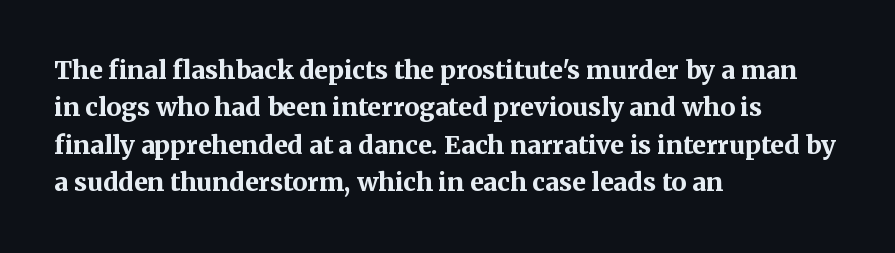
{"italic": "no", "bold": "yes", "underline": "no", "align": "left", "line_spacing": "normal", "line_spacing_ratio": 1.5, "letter_spacing": "normal", "letter_spacing_em": 0.0, "glyph_px": 25}
